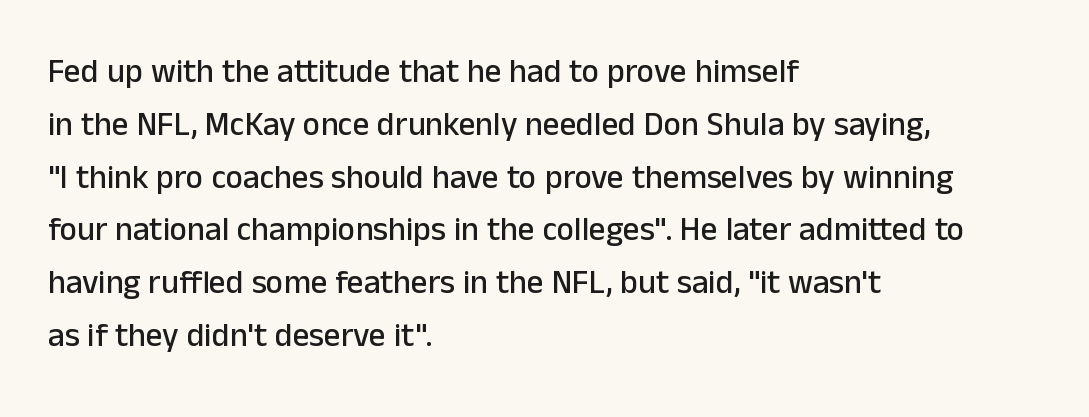
This is roman type, the default non-slanted kind. The letterforms sit shoulder to shoulder at normal distance. In terms of letterform style, serifs are entirely absent. Notice how descenders clear the ascenders below comfortably — that's standard leading. Looks like regular typesetting: each glyph gets only the width it needs.
